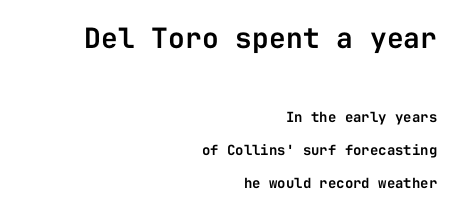
{"serif": "no", "italic": "no", "width": "normal", "stroke_contrast": "low", "x_height": "medium", "monospaced": "yes", "underline": "no", "align": "right", "line_spacing": "loose", "line_spacing_ratio": 2.35, "letter_spacing": "normal", "letter_spacing_em": 0.0, "larger_block": "first", "size_ratio": 2.0, "glyph_px": 28}
